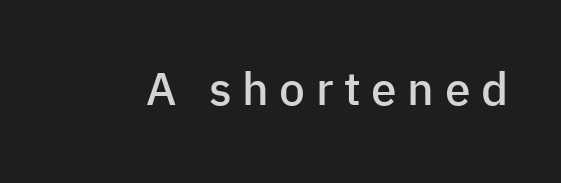
Here the designer chose a conventional face with non-uniform glyph widths. A bit beefed up — I'd call it semibold rather than bold. The face used here is a sans, in the tradition of grotesques and geometrics. Glyph-to-glyph distance is far greater than everyday printed text.
